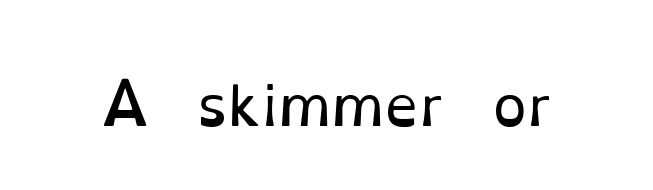
The image shows 55 px regular-weight serif type, upright; set normal letter spacing, not underlined; low stroke contrast and a small x-height.
